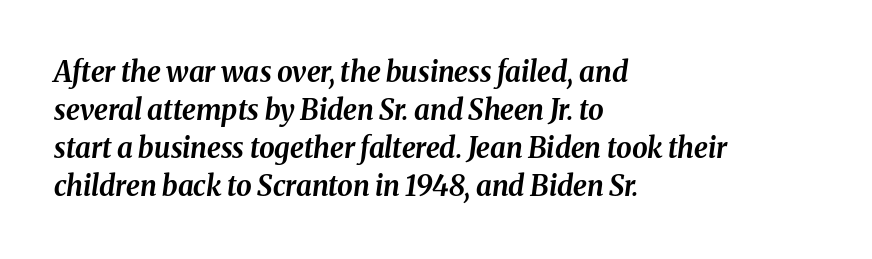
{"italic": "yes", "lean": "right", "slant_degrees": 8, "bold": "yes", "weight": "bold", "width": "normal", "stroke_contrast": "medium", "x_height": "medium", "monospaced": "no", "underline": "no", "align": "left", "line_spacing": "normal", "line_spacing_ratio": 1.36, "letter_spacing": "normal", "letter_spacing_em": 0.0, "glyph_px": 28}
